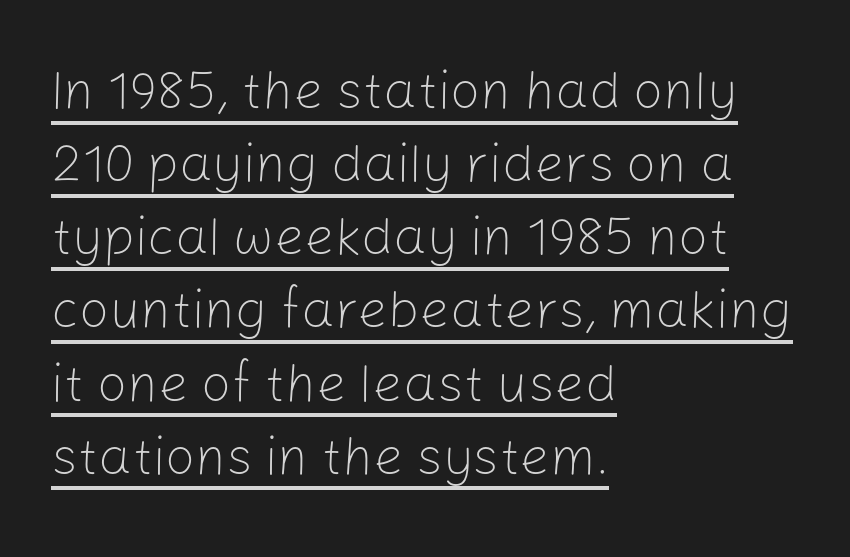
{"serif": "no", "italic": "no", "bold": "no", "weight": "light", "width": "normal", "stroke_contrast": "low", "x_height": "medium", "monospaced": "no", "underline": "yes", "align": "left", "line_spacing": "normal", "line_spacing_ratio": 1.38, "letter_spacing": "normal", "letter_spacing_em": 0.0, "glyph_px": 53}
